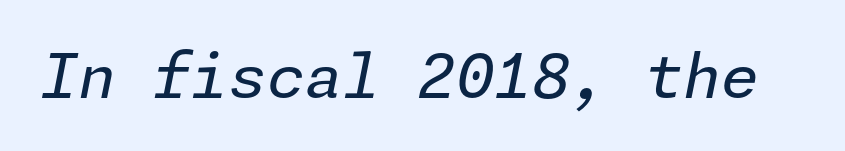
{"italic": "yes", "lean": "right", "slant_degrees": 11, "bold": "no", "weight": "regular", "width": "normal", "stroke_contrast": "low", "x_height": "medium", "underline": "no", "letter_spacing": "normal", "letter_spacing_em": 0.0, "glyph_px": 61}
